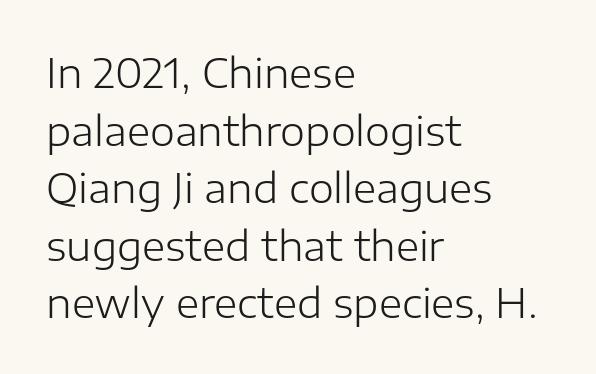
{"serif": "no", "italic": "no", "bold": "no", "weight": "light", "width": "normal", "stroke_contrast": "low", "x_height": "medium", "monospaced": "no", "underline": "no", "align": "left", "line_spacing": "normal", "line_spacing_ratio": 1.44, "letter_spacing": "normal", "letter_spacing_em": 0.0, "glyph_px": 40}
